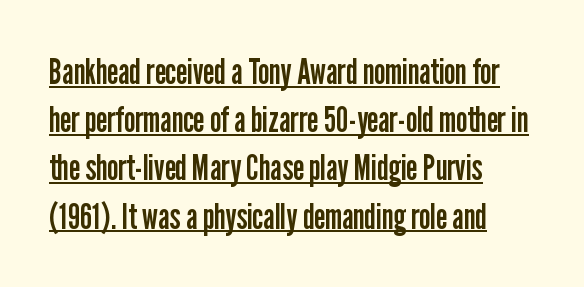
The letters look calm and open, with moderate or lighter stems. The designer went with a sans here, leaving each stem footless. These lines are set flush left with a ragged right edge. Emphasis is given by a line drawn under the lettering.
